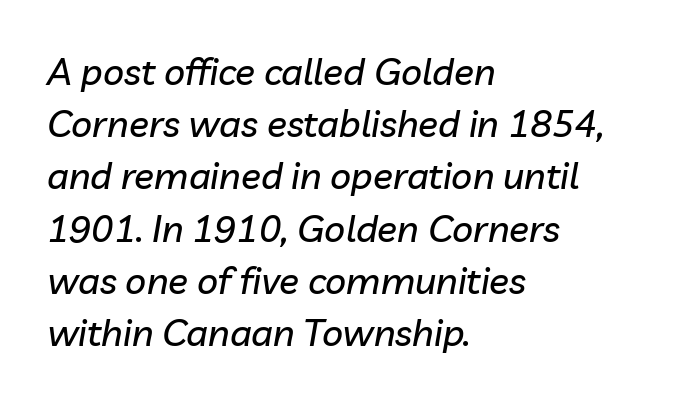
How would I describe the line gaps? Plain and ordinary. The rendering applies a slant to the glyphs. Short note: letters normally spaced. Alignment: flush left.
